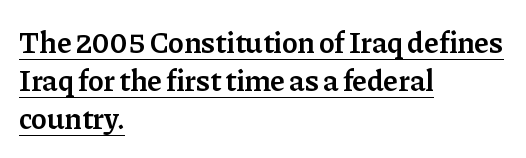
{"serif": "yes", "italic": "no", "bold": "semi", "weight": "semibold", "width": "normal", "stroke_contrast": "low", "x_height": "medium", "monospaced": "no", "underline": "yes", "align": "left", "line_spacing": "normal", "line_spacing_ratio": 1.26, "letter_spacing": "normal", "letter_spacing_em": 0.0, "glyph_px": 30}
